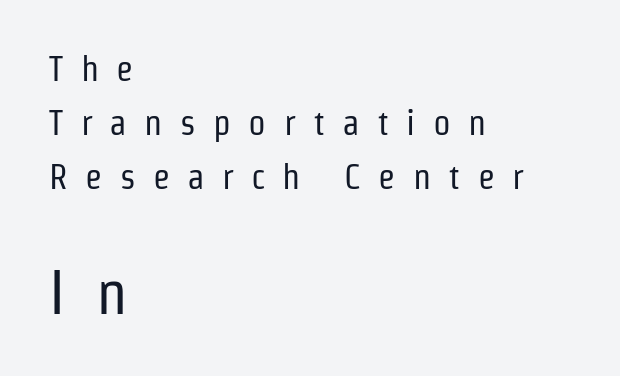
The image shows 61 px regular-weight, condensed sans-serif type, upright; set left-aligned, normal line spacing (1.54x), unusually wide letter spacing (+0.5 em), not underlined; the second (bottom) block is 1.74x larger; low stroke contrast and a medium x-height.
